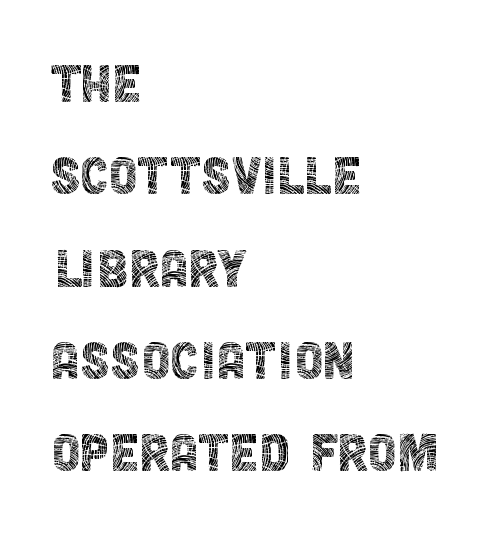
Q: Is the text bold? A: No.
Q: Is the text italic (slanted)? A: No, it is upright.
Q: Is the typeface a serif or a sans-serif typeface? A: Sans-serif.
Q: Is the text underlined? A: No.
Q: How is the paragraph aligned? A: Left-aligned.
Q: Is the spacing between letters normal or unusually wide? A: Normal.
Q: Is the spacing between lines tight, normal or loose? A: Normal.
Q: Width (condensed, normal, or wide)? A: Condensed.
Q: x-height? A: Large.
Q: Monospaced? A: No.
